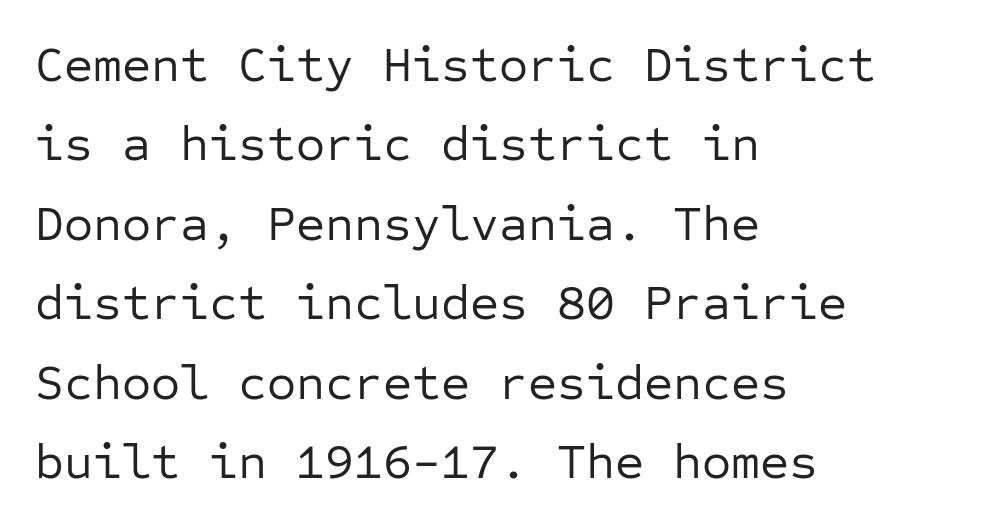
Q: Is the text bold? A: No.
Q: Is the text italic (slanted)? A: No, it is upright.
Q: Is the typeface a serif or a sans-serif typeface? A: Sans-serif.
Q: Is the text underlined? A: No.
Q: How is the paragraph aligned? A: Left-aligned.
Q: Is the spacing between letters normal or unusually wide? A: Normal.
Q: Is the spacing between lines tight, normal or loose? A: Normal.
Q: Width (condensed, normal, or wide)? A: Normal.
Q: Stroke contrast? A: Low.
Q: x-height? A: Medium.
Q: Monospaced? A: Yes.
